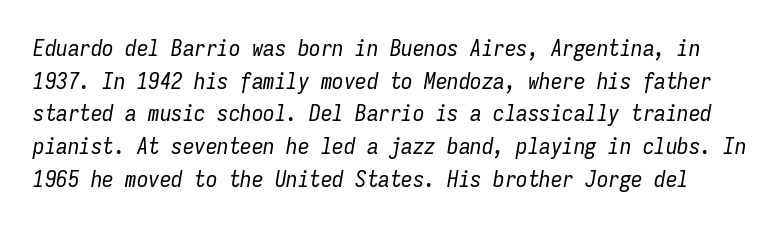
{"italic": "yes", "lean": "right", "slant_degrees": 9, "bold": "no", "underline": "no", "line_spacing": "normal", "line_spacing_ratio": 1.42, "letter_spacing": "normal", "letter_spacing_em": 0.0, "glyph_px": 23}
